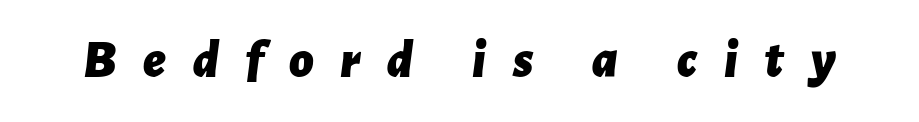
Q: Is the text bold? A: Yes.
Q: Is the text italic (slanted)? A: Yes, it leans right by about 7 degrees.
Q: Is the text underlined? A: No.
Q: Is the spacing between letters normal or unusually wide? A: Unusually wide.
Q: Width (condensed, normal, or wide)? A: Normal.
Q: Stroke contrast? A: Low.
Q: x-height? A: Medium.
Q: Monospaced? A: No.
